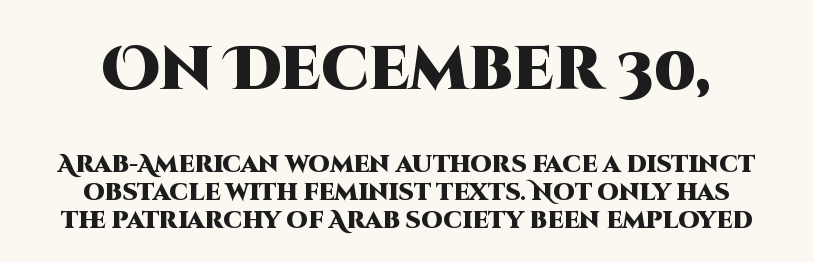
Q: Is the text bold? A: Yes.
Q: Is the text italic (slanted)? A: No, it is upright.
Q: Is the typeface a serif or a sans-serif typeface? A: Sans-serif.
Q: Is the text underlined? A: No.
Q: Is the spacing between letters normal or unusually wide? A: Normal.
Q: Which block of text is set in a larger size, the first (top) or the second (bottom)? A: The first (top) one.
Q: Width (condensed, normal, or wide)? A: Normal.
Q: Stroke contrast? A: High.
Q: x-height? A: Large.
Q: Monospaced? A: No.
